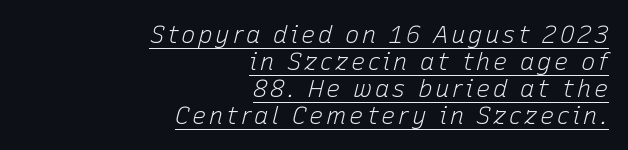
The image shows 24 px text type, italic (leaning right); set right-aligned, tight line spacing (1.12x), underlined.
